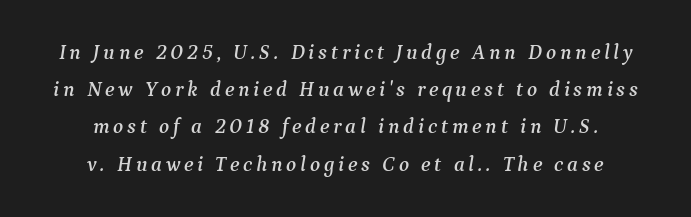
Q: Is the text italic (slanted)? A: Yes, it leans right by about 9 degrees.
Q: Is the text underlined? A: No.
Q: How is the paragraph aligned? A: Centered.
